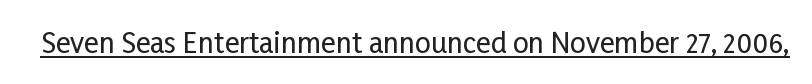
The image shows 28 px condensed sans-serif type, upright; set normal letter spacing, underlined; low stroke contrast and a medium x-height.
